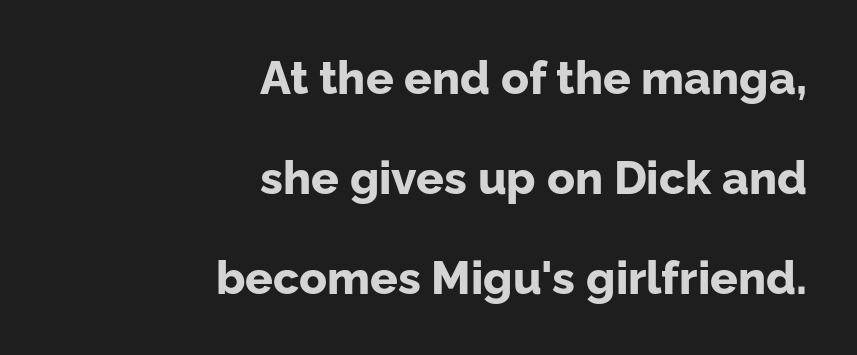
{"serif": "no", "italic": "no", "bold": "yes", "weight": "bold", "width": "normal", "stroke_contrast": "low", "x_height": "medium", "monospaced": "no", "underline": "no", "align": "right", "line_spacing": "loose", "line_spacing_ratio": 2.17, "letter_spacing": "normal", "letter_spacing_em": 0.0, "glyph_px": 46}
